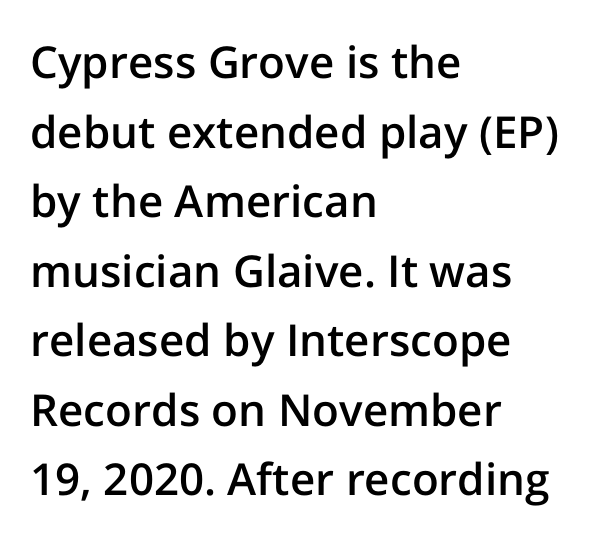
{"serif": "no", "italic": "no", "bold": "semi", "weight": "semibold", "width": "normal", "stroke_contrast": "low", "x_height": "medium", "monospaced": "no", "underline": "no", "align": "left", "line_spacing": "normal", "line_spacing_ratio": 1.58, "letter_spacing": "normal", "letter_spacing_em": 0.0, "glyph_px": 44}
